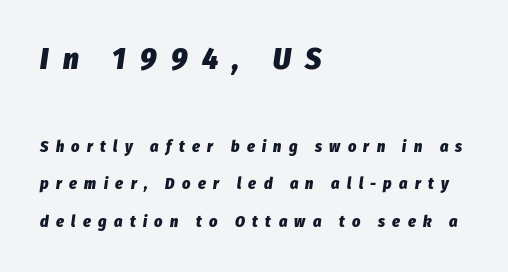
Horizontally, the lines are justified to the leading edge only. The passage shown is not underscored anywhere. The face used here is proportionally spaced, like ordinary book or web type. Leading: increased. In this sample the first text group is rendered at the bigger scale. Every letter is thick-stroked: bold, no question.
